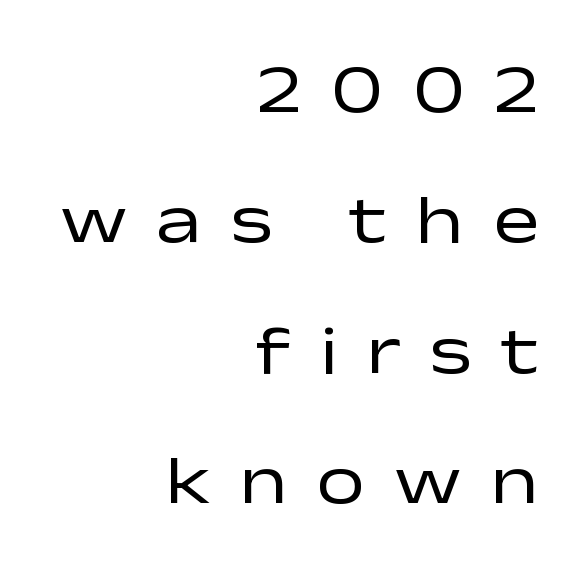
Observe the wide spacing: letters keep a clear distance from each other. Weight: regular or lighter. The rendering shows plain stroke endings on the letterforms — a sans-serif design. You could not count columns in this text — the font is proportionally spaced. The letters stand straight up with perfectly vertical stems.
